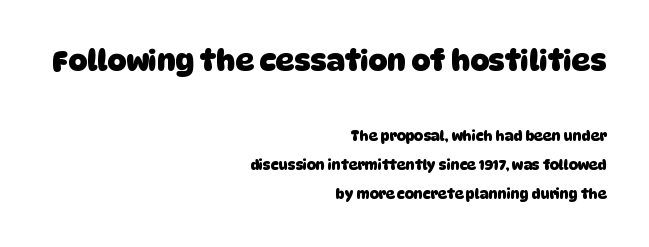
Q: Is the text bold? A: Yes.
Q: Is the typeface a serif or a sans-serif typeface? A: Sans-serif.
Q: Is the text underlined? A: No.
Q: How is the paragraph aligned? A: Right-aligned.
Q: Is the spacing between letters normal or unusually wide? A: Normal.
Q: Is the spacing between lines tight, normal or loose? A: Loose.
Q: Which block of text is set in a larger size, the first (top) or the second (bottom)? A: The first (top) one.
Q: Width (condensed, normal, or wide)? A: Normal.
Q: Stroke contrast? A: Low.
Q: x-height? A: Large.
Q: Monospaced? A: No.
